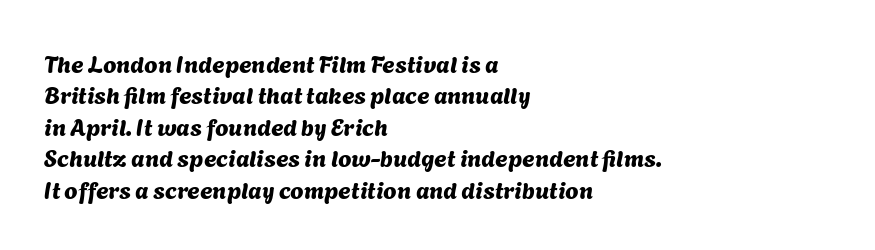
The image shows 24 px text type; set left-aligned, normal line spacing (1.31x), normal letter spacing, not underlined.
